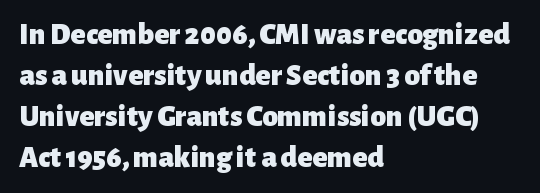
Q: Is the text bold? A: Yes.
Q: Is the text italic (slanted)? A: No, it is upright.
Q: Is the typeface a serif or a sans-serif typeface? A: Sans-serif.
Q: Is the text underlined? A: No.
Q: How is the paragraph aligned? A: Left-aligned.
Q: Is the spacing between letters normal or unusually wide? A: Normal.
Q: Is the spacing between lines tight, normal or loose? A: Normal.
Q: Width (condensed, normal, or wide)? A: Normal.
Q: Stroke contrast? A: Low.
Q: x-height? A: Medium.
Q: Monospaced? A: No.
